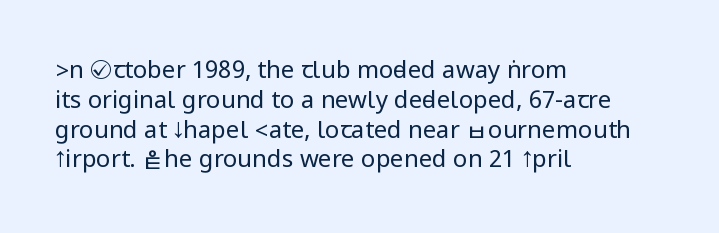
{"italic": "no", "bold": "no", "underline": "no", "align": "left", "line_spacing_ratio": 1.24, "letter_spacing": "normal", "letter_spacing_em": 0.0, "glyph_px": 24}
